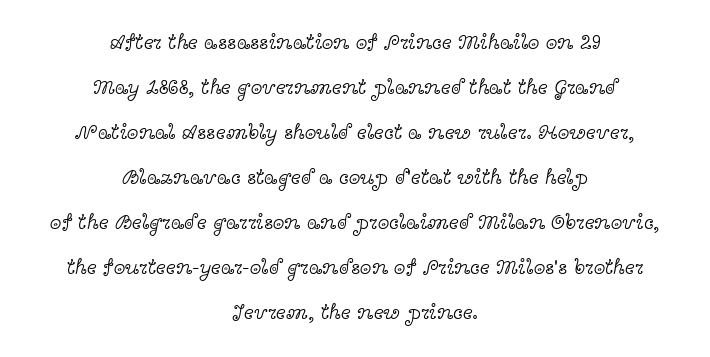
The image shows 21 px text type; set centered, loose line spacing (2.14x), normal letter spacing, not underlined.
